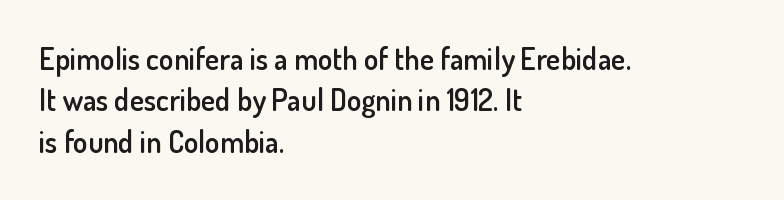
Q: Is the text bold? A: Semi-bold.
Q: Is the text italic (slanted)? A: No, it is upright.
Q: Is the typeface a serif or a sans-serif typeface? A: Sans-serif.
Q: Is the text underlined? A: No.
Q: How is the paragraph aligned? A: Left-aligned.
Q: Is the spacing between letters normal or unusually wide? A: Normal.
Q: Is the spacing between lines tight, normal or loose? A: Normal.
Q: Width (condensed, normal, or wide)? A: Normal.
Q: Stroke contrast? A: Low.
Q: x-height? A: Small.
Q: Monospaced? A: No.
